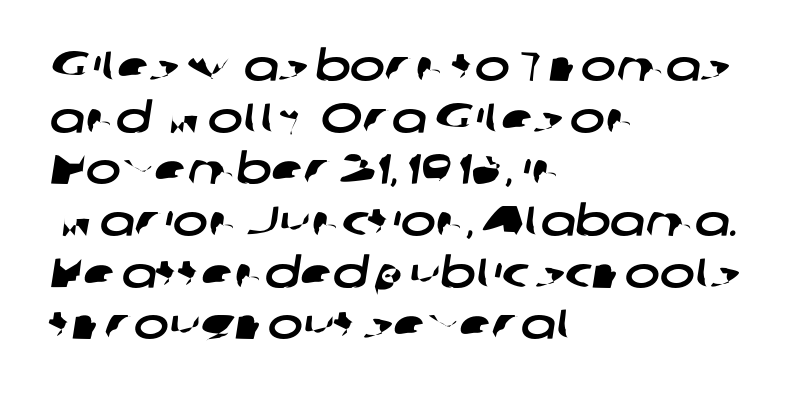
A classic flush-left, rag-right setting is used for this passage. Nothing unusual about the tracking: characters are spaced as the font intends. Observe the absence of serifs on each vertical stroke in this sample. Descenders hang freely into open space. Think of a printed novel: that variable character pitch is what you see here.
